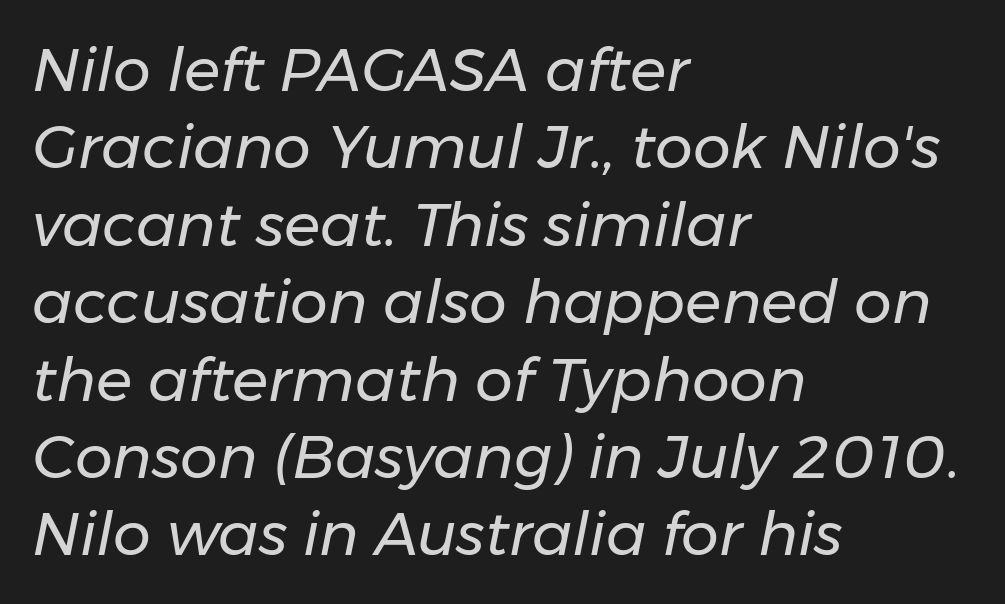
Q: Is the text bold? A: No.
Q: Is the text italic (slanted)? A: Yes, it leans right by about 11 degrees.
Q: Is the text underlined? A: No.
Q: How is the paragraph aligned? A: Left-aligned.
Q: Is the spacing between letters normal or unusually wide? A: Normal.
Q: Is the spacing between lines tight, normal or loose? A: Normal.
Q: Width (condensed, normal, or wide)? A: Normal.
Q: Stroke contrast? A: Low.
Q: x-height? A: Medium.
Q: Monospaced? A: No.
